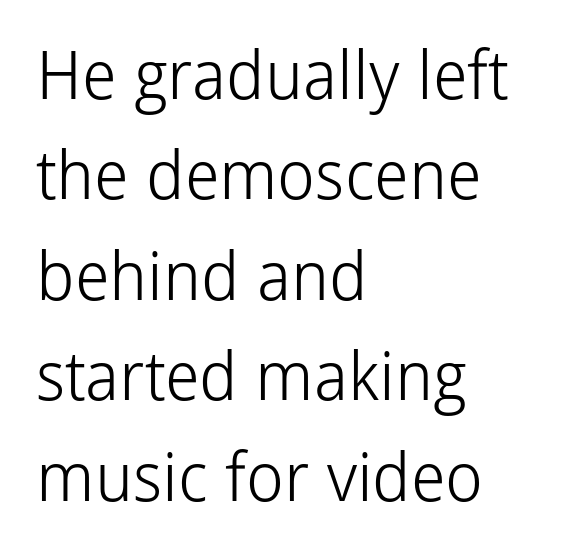
The image shows 67 px light sans-serif type, upright; set left-aligned, normal line spacing (1.5x), normal letter spacing, not underlined; low stroke contrast and a medium x-height.
